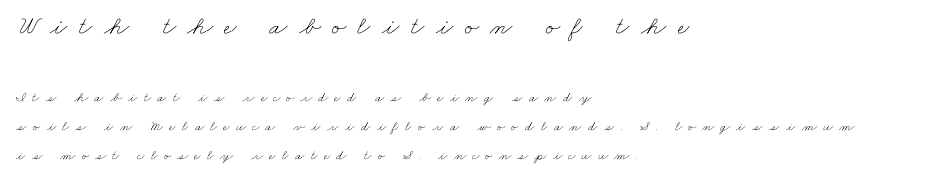
Q: Is the text bold? A: No.
Q: Is the text underlined? A: No.
Q: How is the paragraph aligned? A: Left-aligned.
Q: Is the spacing between letters normal or unusually wide? A: Unusually wide.
Q: Is the spacing between lines tight, normal or loose? A: Loose.
Q: Which block of text is set in a larger size, the first (top) or the second (bottom)? A: The first (top) one.
